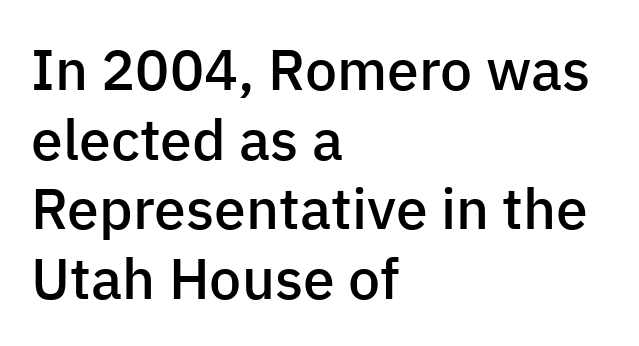
{"serif": "no", "italic": "no", "bold": "semi", "weight": "semibold", "width": "normal", "stroke_contrast": "low", "x_height": "medium", "monospaced": "no", "underline": "no", "align": "left", "line_spacing_ratio": 1.22, "letter_spacing": "normal", "letter_spacing_em": 0.0, "glyph_px": 57}
